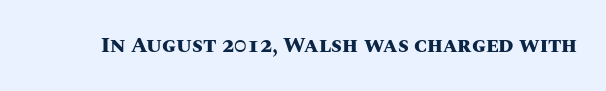
The letterforms sit shoulder to shoulder at normal distance. These lines were composed using upright roman letters. Check the space under the baseline: it is left empty. The sample has been set heavy, in full bold.
